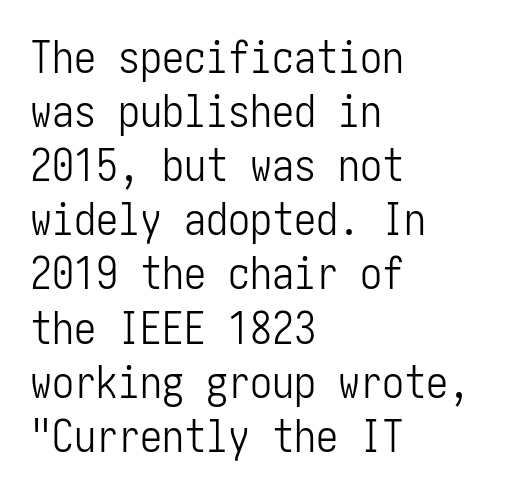
Does the copy run flush right? No — it runs flush left. The specimen reads as upright at a glance. The letters sit at their default tracking, neither squeezed nor spread. Are there feet on the stems? There aren't — it's a sans. The words here are not underlined. Stroke mass is kept to a normal reading level or below.
